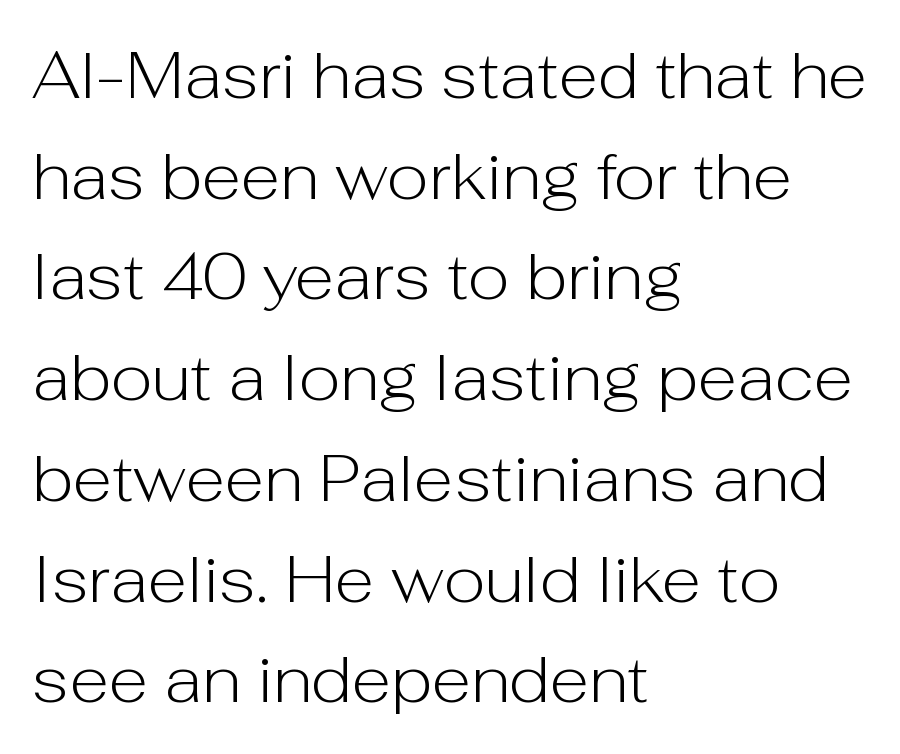
Q: Is the text bold? A: No.
Q: Is the text italic (slanted)? A: No, it is upright.
Q: Is the typeface a serif or a sans-serif typeface? A: Sans-serif.
Q: Is the text underlined? A: No.
Q: How is the paragraph aligned? A: Left-aligned.
Q: Is the spacing between letters normal or unusually wide? A: Normal.
Q: Is the spacing between lines tight, normal or loose? A: Normal.
Q: Width (condensed, normal, or wide)? A: Normal.
Q: Stroke contrast? A: Low.
Q: x-height? A: Medium.
Q: Monospaced? A: No.
